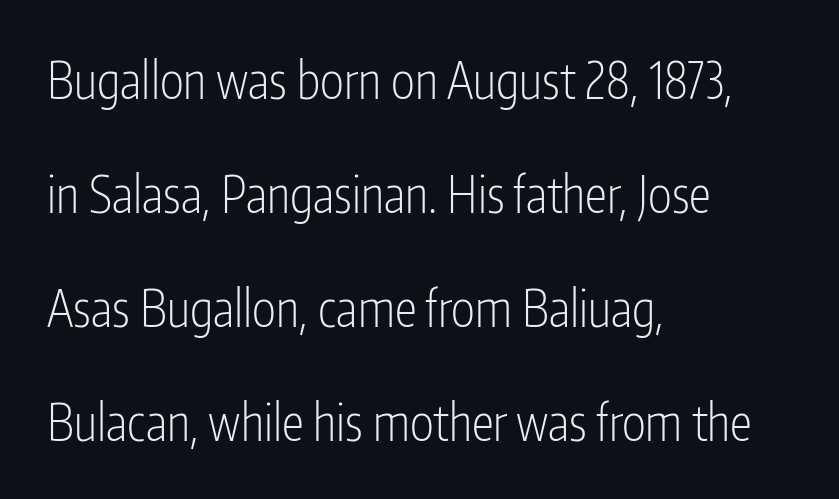
The image shows 50 px light, condensed sans-serif type, upright; set left-aligned, loose line spacing (2.28x), normal letter spacing, not underlined; low stroke contrast and a medium x-height.
